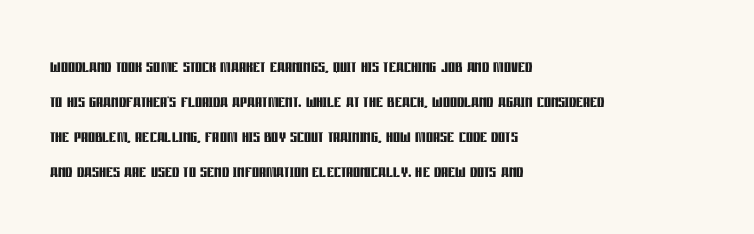
The image shows 22 px bold type, upright; set left-aligned, normal line spacing (1.59x), normal letter spacing, not underlined.
